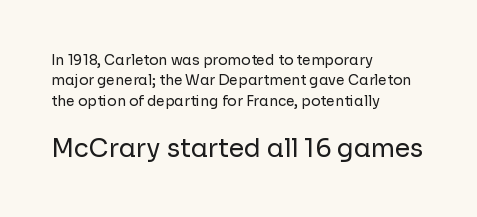
The image shows 25 px text type, upright; set left-aligned, normal line spacing (1.46x), normal letter spacing, not underlined; the second (bottom) block is 1.79x larger.
